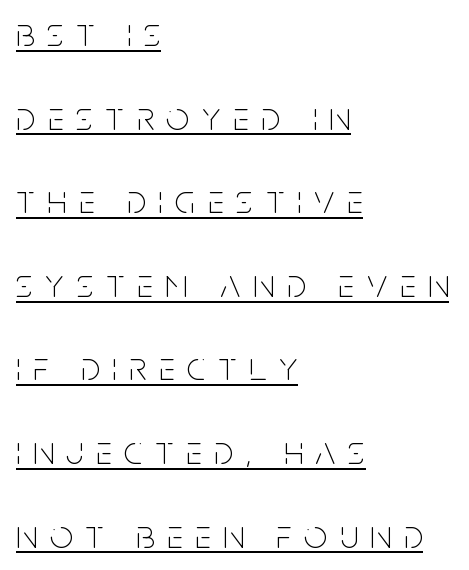
Q: Is the text bold? A: No.
Q: Is the text italic (slanted)? A: No, it is upright.
Q: Is the typeface a serif or a sans-serif typeface? A: Sans-serif.
Q: Is the text underlined? A: Yes.
Q: How is the paragraph aligned? A: Left-aligned.
Q: Is the spacing between letters normal or unusually wide? A: Unusually wide.
Q: Is the spacing between lines tight, normal or loose? A: Loose.
Q: Width (condensed, normal, or wide)? A: Condensed.
Q: Stroke contrast? A: Low.
Q: x-height? A: Large.
Q: Monospaced? A: No.
